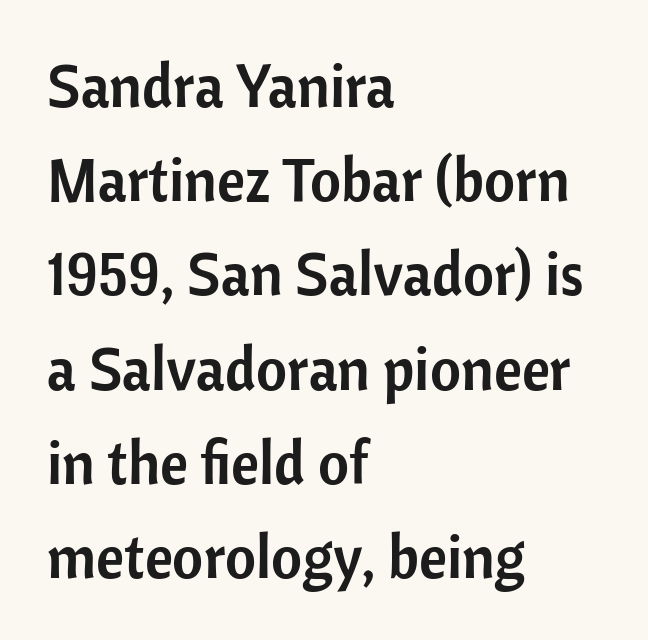
Each letter keeps its own natural width here, so spacing adapts to shape. Each row of text sits above clean, open space. The axis of the letterforms is exactly vertical. Tracking value appears to be zero — textbook default spacing.
